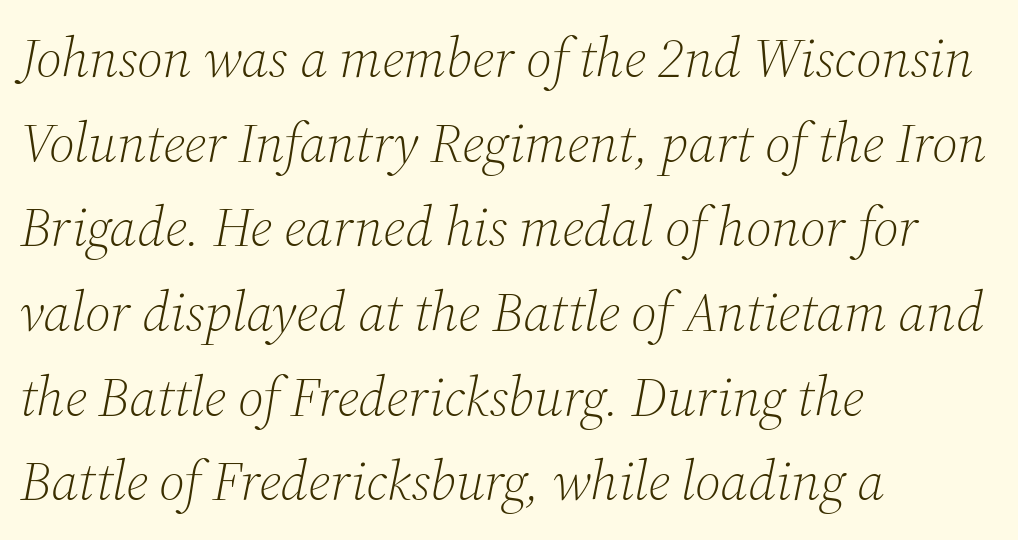
Q: Is the text bold? A: No.
Q: Is the text italic (slanted)? A: Yes, it leans right by about 12 degrees.
Q: Is the typeface a serif or a sans-serif typeface? A: Serif.
Q: Is the text underlined? A: No.
Q: How is the paragraph aligned? A: Left-aligned.
Q: Is the spacing between letters normal or unusually wide? A: Normal.
Q: Is the spacing between lines tight, normal or loose? A: Normal.
Q: Width (condensed, normal, or wide)? A: Normal.
Q: Stroke contrast? A: Medium.
Q: x-height? A: Medium.
Q: Monospaced? A: No.
